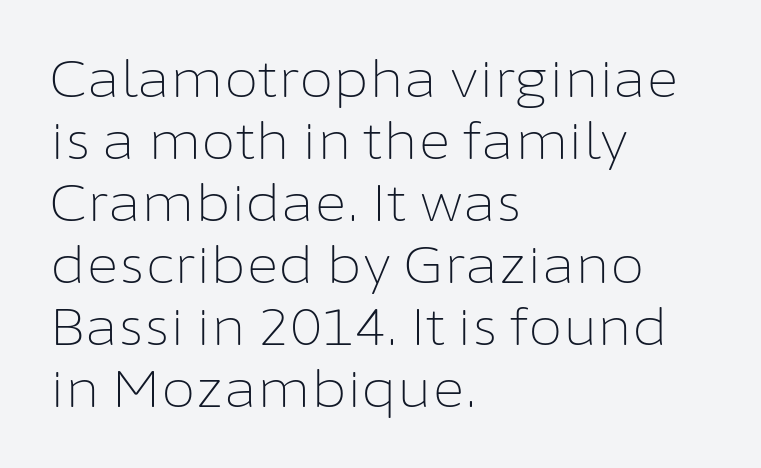
{"serif": "no", "italic": "no", "bold": "no", "weight": "light", "width": "normal", "stroke_contrast": "low", "x_height": "medium", "monospaced": "no", "underline": "no", "align": "left", "line_spacing_ratio": 1.24, "letter_spacing": "normal", "letter_spacing_em": 0.0, "glyph_px": 50}
